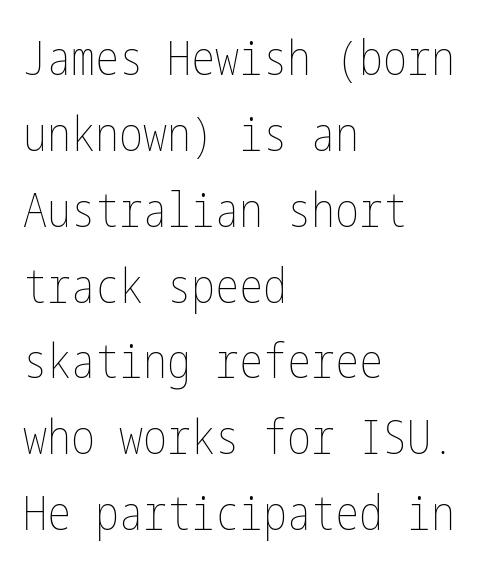
Italic: no, the glyphs are upright roman. Leftover space on each line is placed entirely after the last word. Between one letter and the next there's only the usual sliver of space. This reads as an unemphasized weight, regular at the heaviest. Each row of text sits above clean, open space. In terms of leading, this rendering sits right in the middle.
